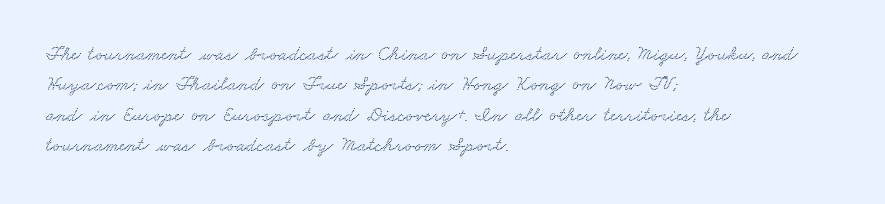
The image shows 20 px text type; set left-aligned, normal line spacing (1.52x), normal letter spacing, not underlined.
